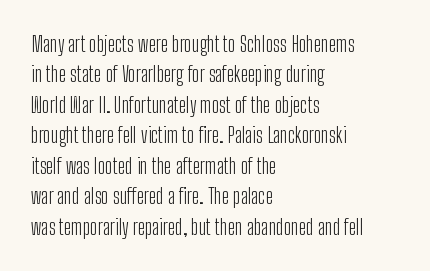
Q: Is the text bold? A: No.
Q: Is the text italic (slanted)? A: No, it is upright.
Q: Is the text underlined? A: No.
Q: How is the paragraph aligned? A: Left-aligned.
Q: Is the spacing between letters normal or unusually wide? A: Normal.
Q: Is the spacing between lines tight, normal or loose? A: Normal.
